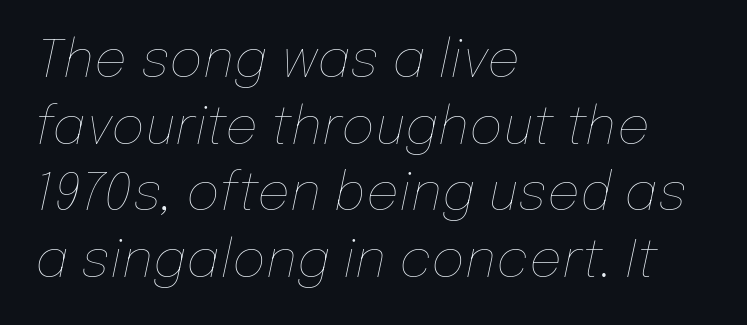
The letters are slanted; this is an italic face. Vertical stems look standard width or narrower in stroke. The passage shown is typed in a proportional face where columns would drift. This sample keeps an unexceptional amount of space between lines. No word sits above an underline.
